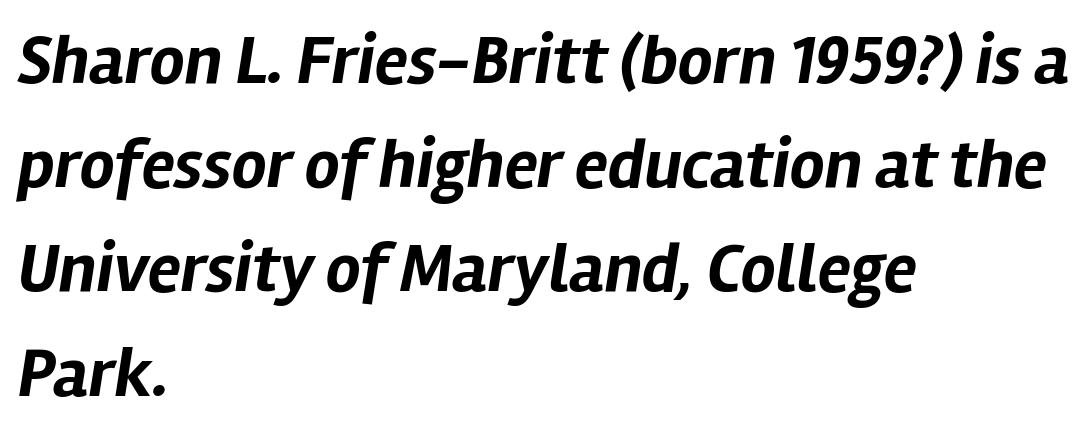
{"italic": "yes", "lean": "right", "slant_degrees": 12, "bold": "yes", "weight": "bold", "width": "normal", "stroke_contrast": "low", "x_height": "medium", "monospaced": "no", "underline": "no", "align": "left", "line_spacing": "normal", "line_spacing_ratio": 1.51, "letter_spacing": "normal", "letter_spacing_em": 0.0, "glyph_px": 69}
